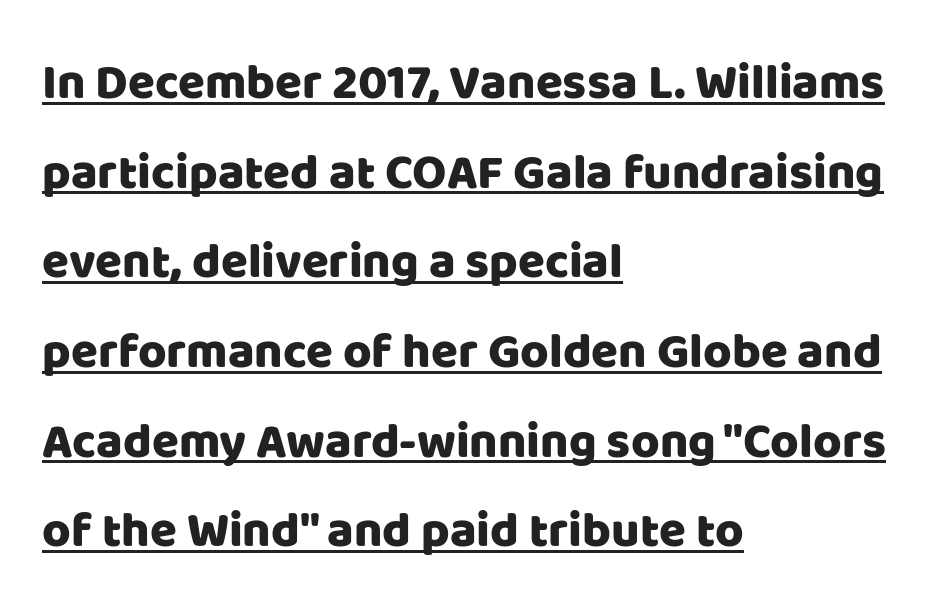
The image shows 49 px sans-serif type, upright; set left-aligned, line spacing 1.83x, normal letter spacing, underlined; low stroke contrast and a large x-height.
